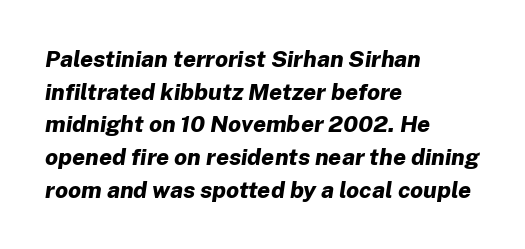
{"italic": "yes", "lean": "right", "slant_degrees": 8, "bold": "yes", "underline": "no", "align": "left", "line_spacing": "normal", "line_spacing_ratio": 1.42, "letter_spacing": "normal", "letter_spacing_em": 0.0, "glyph_px": 23}
